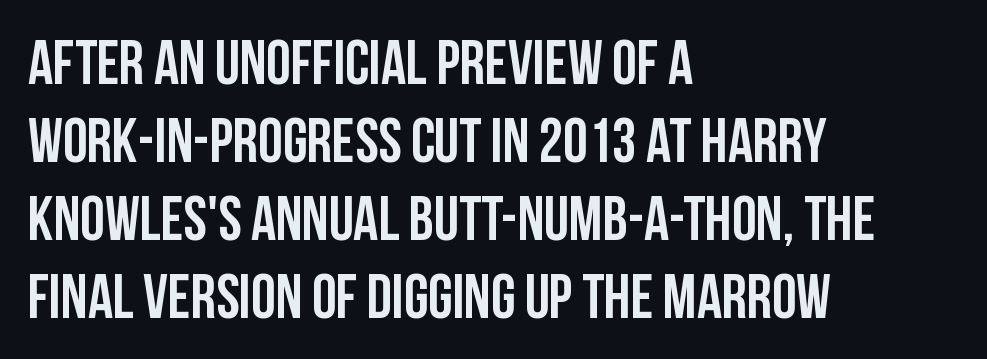
{"serif": "no", "italic": "no", "width": "condensed", "stroke_contrast": "low", "x_height": "large", "monospaced": "no", "underline": "no", "align": "left", "line_spacing": "normal", "line_spacing_ratio": 1.26, "letter_spacing": "normal", "letter_spacing_em": 0.0, "glyph_px": 62}
